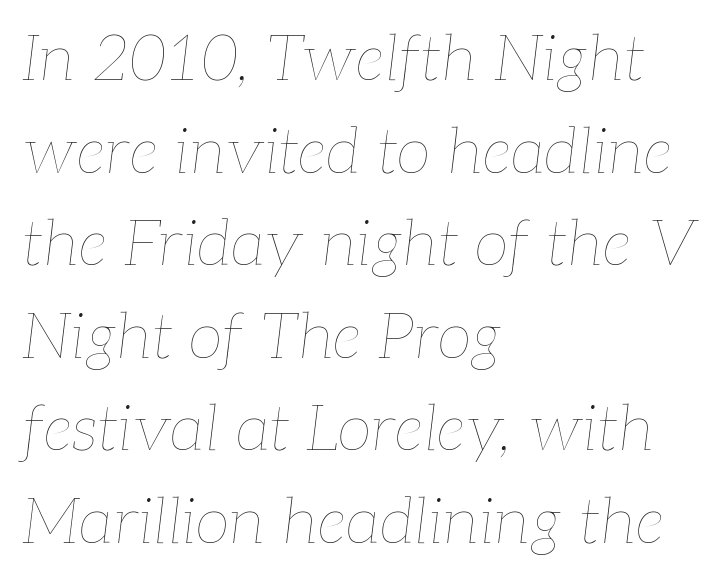
Q: Is the text bold? A: No.
Q: Is the text italic (slanted)? A: Yes, it leans right by about 7 degrees.
Q: Is the text underlined? A: No.
Q: How is the paragraph aligned? A: Left-aligned.
Q: Is the spacing between letters normal or unusually wide? A: Normal.
Q: Is the spacing between lines tight, normal or loose? A: Normal.
Q: Width (condensed, normal, or wide)? A: Normal.
Q: Stroke contrast? A: Low.
Q: x-height? A: Medium.
Q: Monospaced? A: No.
